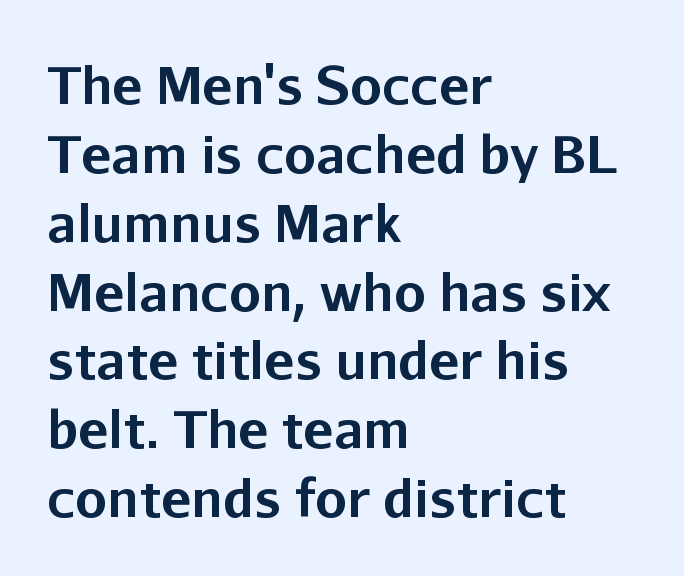
Tracking here is standard; glyphs follow each other at the usual distance. Typographically, this falls in the sans-serif category. In CSS terms this would be text-align: left. A typesetter would call this leading conventional body-copy spacing. Is there any slant? The stems are plumb. Note the varied advance widths — an 'i' is clearly narrower than an 'm'.
